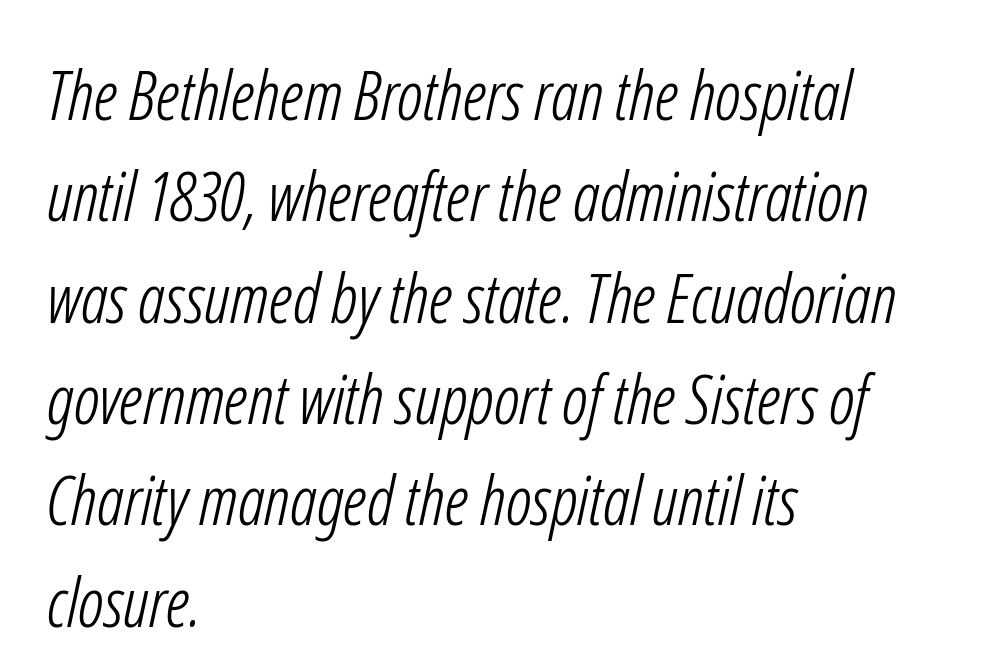
Q: Is the text bold? A: No.
Q: Is the typeface a serif or a sans-serif typeface? A: Sans-serif.
Q: Is the text underlined? A: No.
Q: How is the paragraph aligned? A: Left-aligned.
Q: Is the spacing between letters normal or unusually wide? A: Normal.
Q: Is the spacing between lines tight, normal or loose? A: Normal.
Q: Width (condensed, normal, or wide)? A: Condensed.
Q: Stroke contrast? A: Low.
Q: x-height? A: Medium.
Q: Monospaced? A: No.
